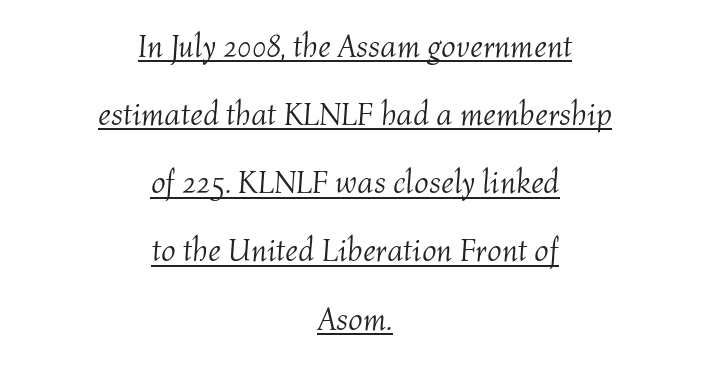
The image shows 32 px light type, italic (leaning right); set centered, loose line spacing (2.13x), normal letter spacing, underlined; medium stroke contrast and a medium x-height.
